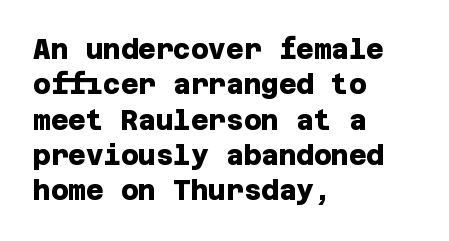
Q: Is the text bold? A: Yes.
Q: Is the text underlined? A: No.
Q: How is the paragraph aligned? A: Left-aligned.
Q: Is the spacing between letters normal or unusually wide? A: Normal.
Q: Is the spacing between lines tight, normal or loose? A: Normal.
